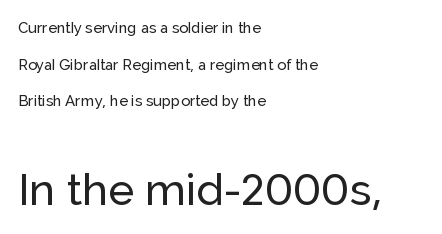
{"serif": "no", "italic": "no", "width": "normal", "stroke_contrast": "low", "x_height": "medium", "monospaced": "no", "underline": "no", "align": "left", "line_spacing": "loose", "line_spacing_ratio": 2.44, "letter_spacing": "normal", "letter_spacing_em": 0.0, "larger_block": "second", "size_ratio": 2.93, "glyph_px": 44}
